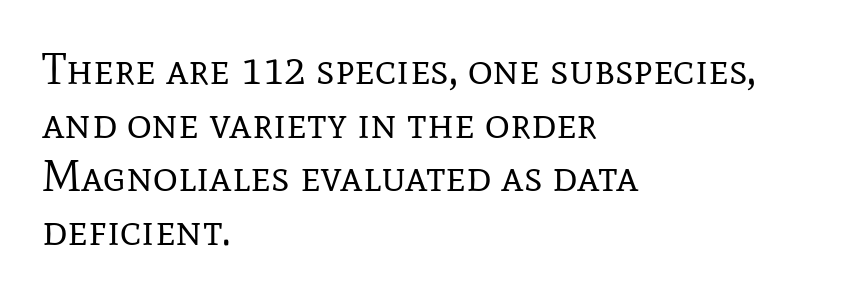
Q: Is the text bold? A: No.
Q: Is the text italic (slanted)? A: No, it is upright.
Q: Is the typeface a serif or a sans-serif typeface? A: Serif.
Q: Is the text underlined? A: No.
Q: How is the paragraph aligned? A: Left-aligned.
Q: Is the spacing between letters normal or unusually wide? A: Normal.
Q: Is the spacing between lines tight, normal or loose? A: Normal.
Q: Width (condensed, normal, or wide)? A: Normal.
Q: Stroke contrast? A: Low.
Q: x-height? A: Medium.
Q: Monospaced? A: No.
